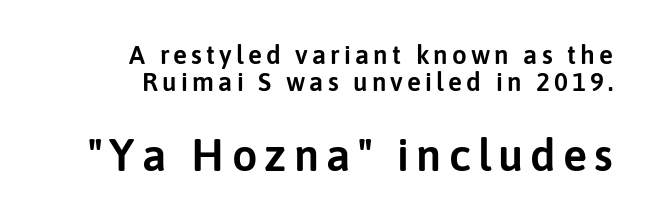
Q: Is the text italic (slanted)? A: No, it is upright.
Q: Is the typeface a serif or a sans-serif typeface? A: Sans-serif.
Q: Is the text underlined? A: No.
Q: How is the paragraph aligned? A: Right-aligned.
Q: Is the spacing between lines tight, normal or loose? A: Tight.
Q: Which block of text is set in a larger size, the first (top) or the second (bottom)? A: The second (bottom) one.
Q: Width (condensed, normal, or wide)? A: Normal.
Q: Stroke contrast? A: Low.
Q: x-height? A: Medium.
Q: Monospaced? A: No.
